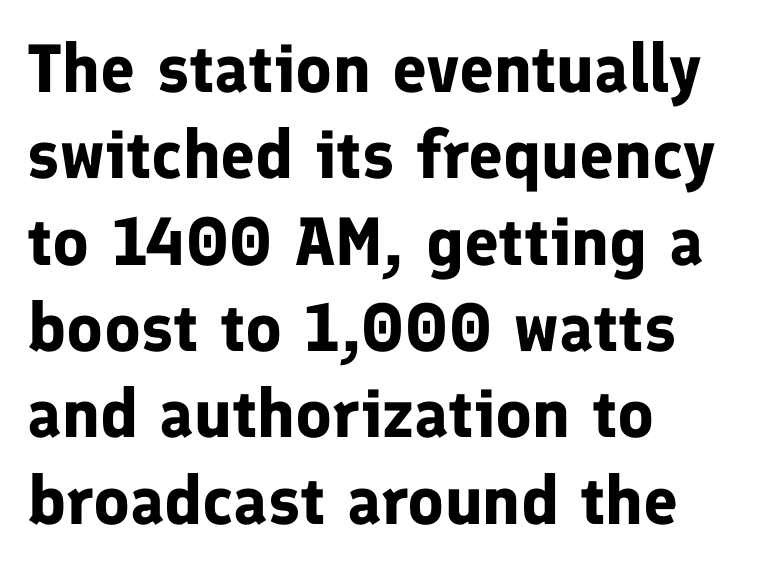
Q: Is the text bold? A: Yes.
Q: Is the text italic (slanted)? A: No, it is upright.
Q: Is the typeface a serif or a sans-serif typeface? A: Sans-serif.
Q: Is the text underlined? A: No.
Q: How is the paragraph aligned? A: Left-aligned.
Q: Is the spacing between letters normal or unusually wide? A: Normal.
Q: Is the spacing between lines tight, normal or loose? A: Normal.
Q: Width (condensed, normal, or wide)? A: Normal.
Q: Stroke contrast? A: Low.
Q: x-height? A: Medium.
Q: Monospaced? A: No.
